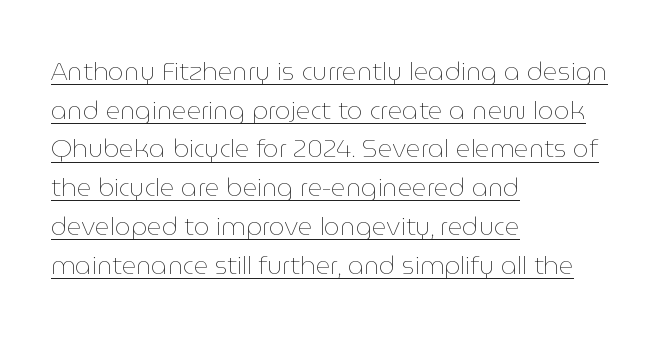
{"italic": "no", "bold": "no", "underline": "yes", "align": "left", "line_spacing": "normal", "line_spacing_ratio": 1.55, "letter_spacing": "normal", "letter_spacing_em": 0.0, "glyph_px": 25}
